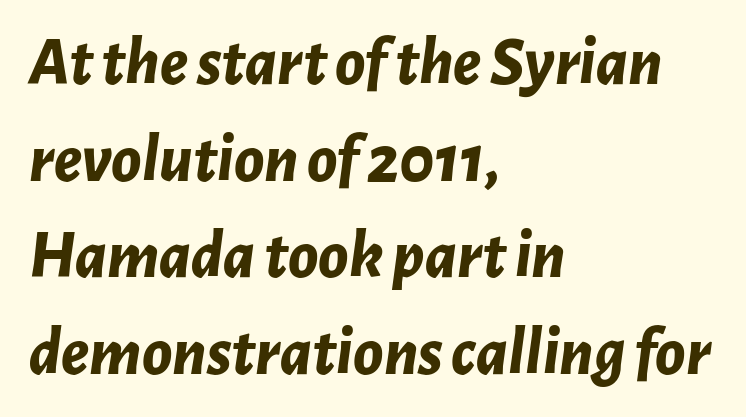
{"italic": "yes", "lean": "right", "slant_degrees": 7, "bold": "yes", "weight": "bold", "width": "normal", "stroke_contrast": "low", "x_height": "medium", "monospaced": "no", "underline": "no", "align": "left", "line_spacing": "normal", "line_spacing_ratio": 1.42, "letter_spacing": "normal", "letter_spacing_em": 0.0, "glyph_px": 68}
